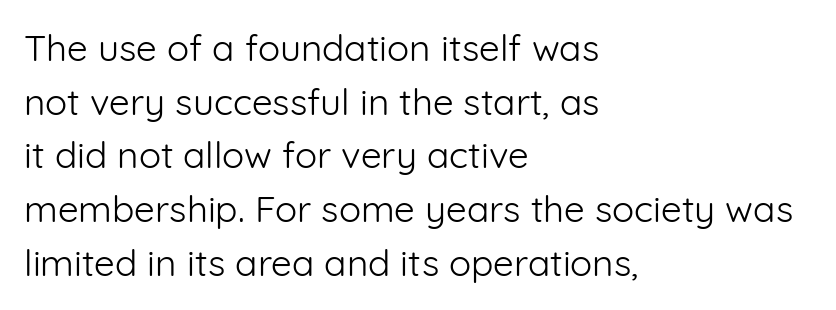
{"serif": "no", "italic": "no", "bold": "no", "weight": "light", "width": "normal", "stroke_contrast": "low", "x_height": "medium", "monospaced": "no", "underline": "no", "align": "left", "line_spacing": "normal", "line_spacing_ratio": 1.45, "letter_spacing": "normal", "letter_spacing_em": 0.0, "glyph_px": 37}
